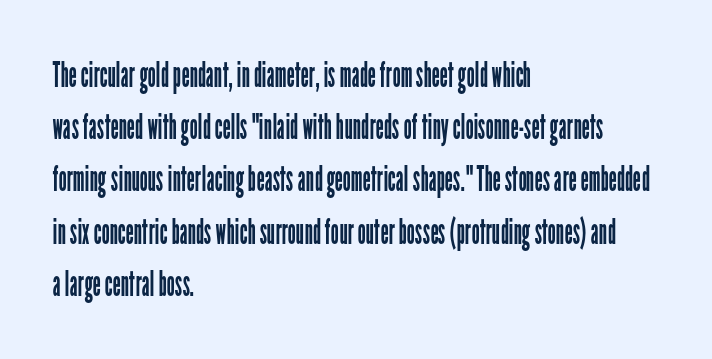
The image shows 36 px regular-weight, condensed sans-serif type, upright; set left-aligned, normal line spacing (1.45x), normal letter spacing, not underlined; low stroke contrast and a medium x-height.
